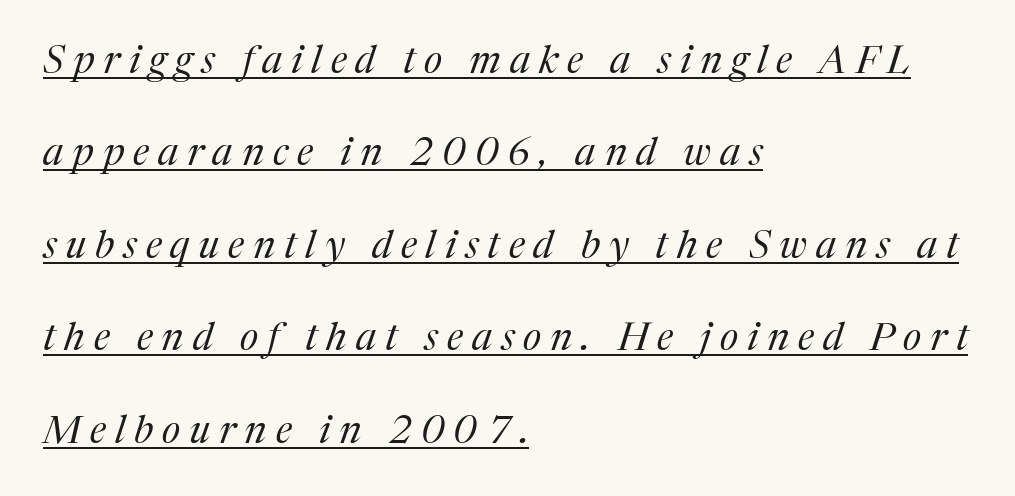
The image shows 39 px regular-weight serif type, italic (leaning right); set left-aligned, loose line spacing (2.37x), unusually wide letter spacing (+0.23 em), underlined; medium stroke contrast and a medium x-height.
